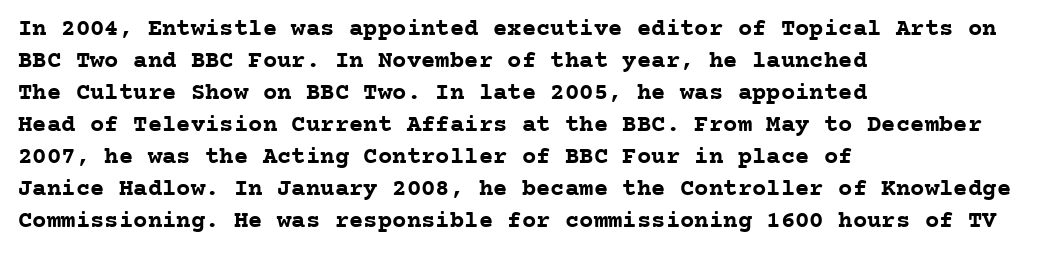
The image shows 24 px bold type, upright; set left-aligned, normal line spacing (1.33x), normal letter spacing, not underlined.
